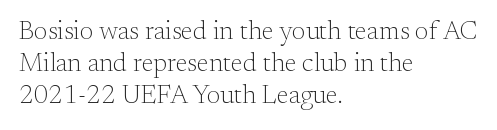
Q: Is the text bold? A: No.
Q: Is the text italic (slanted)? A: No, it is upright.
Q: Is the text underlined? A: No.
Q: How is the paragraph aligned? A: Left-aligned.
Q: Is the spacing between letters normal or unusually wide? A: Normal.
